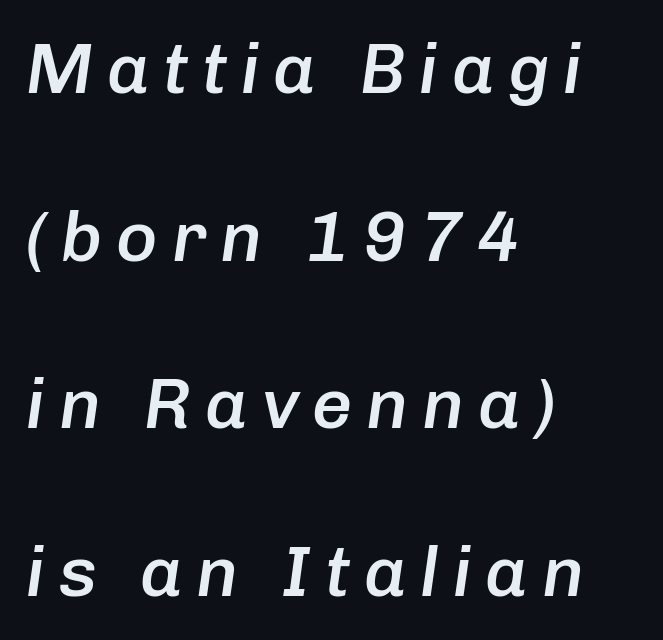
Q: Is the text bold? A: Semi-bold.
Q: Is the text italic (slanted)? A: Yes, it leans right by about 8 degrees.
Q: Is the text underlined? A: No.
Q: How is the paragraph aligned? A: Left-aligned.
Q: Is the spacing between lines tight, normal or loose? A: Loose.
Q: Width (condensed, normal, or wide)? A: Normal.
Q: Stroke contrast? A: Low.
Q: x-height? A: Medium.
Q: Monospaced? A: No.
